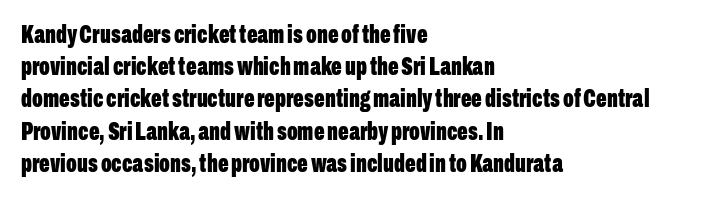
The lines sit at an ordinary, default distance from one another. Italic? Not at all — the glyphs are vertical. This rendering leaves character spacing at its baseline value. A student would call this left alignment; a typographer would say flush left, rag right.
